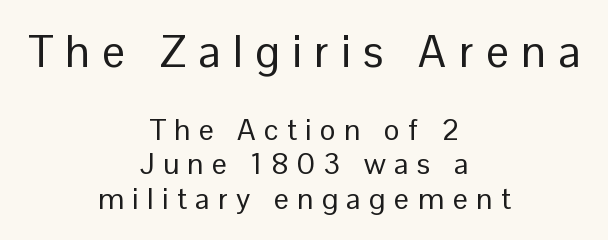
Nothing heavy about these letters — not bold at all. Style check: upright. Does the bottom block carry the larger type? No, the top block does. The passage shown stacks its lines with hardly any gap. Type style note: lacks serifs.
